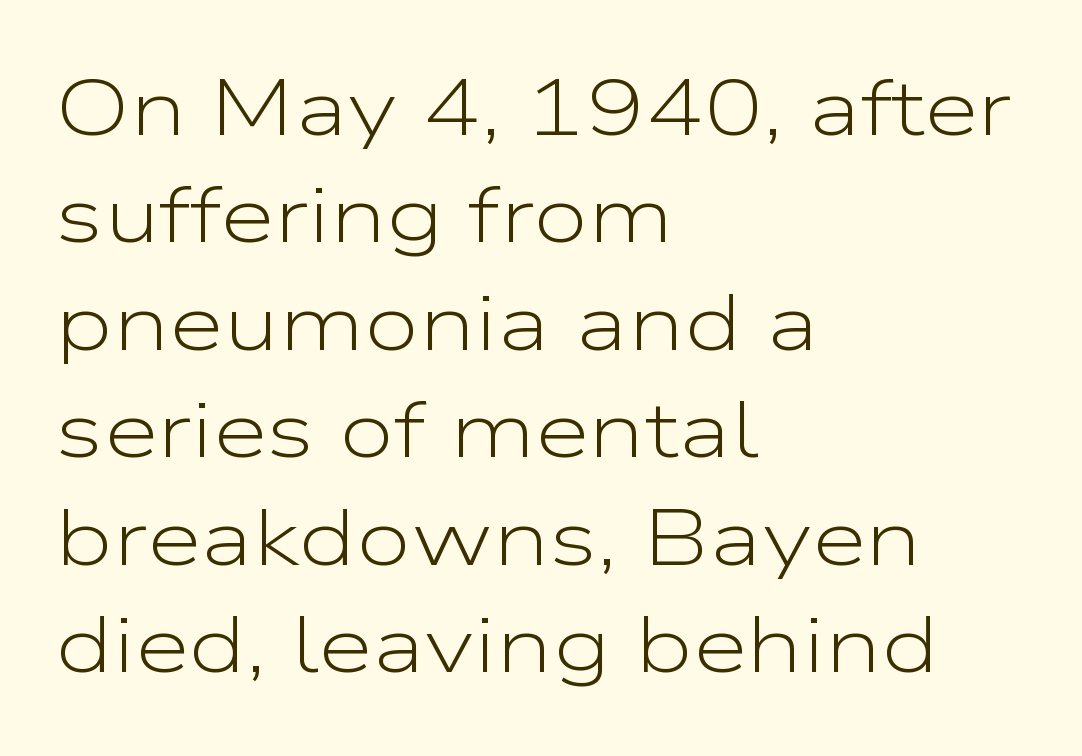
{"serif": "no", "italic": "no", "bold": "no", "weight": "light", "width": "wide", "stroke_contrast": "low", "x_height": "medium", "monospaced": "no", "underline": "no", "align": "left", "line_spacing": "normal", "line_spacing_ratio": 1.36, "letter_spacing": "normal", "letter_spacing_em": 0.0, "glyph_px": 79}
